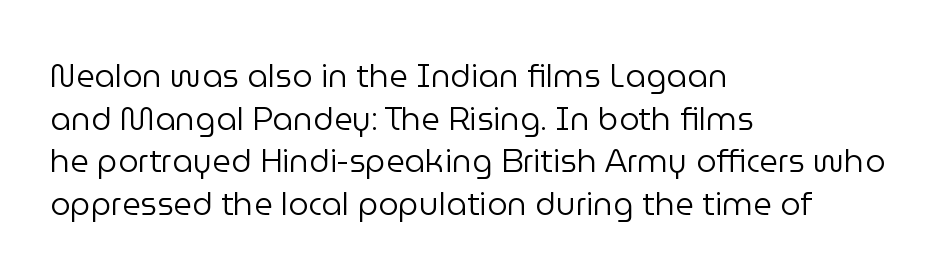
Looks like regular typesetting: each glyph gets only the width it needs. The font family rendered here belongs to the sans-serif group. Each stroke keeps to a modest, everyday thickness or less. Decoration check: the copy has no underline.
